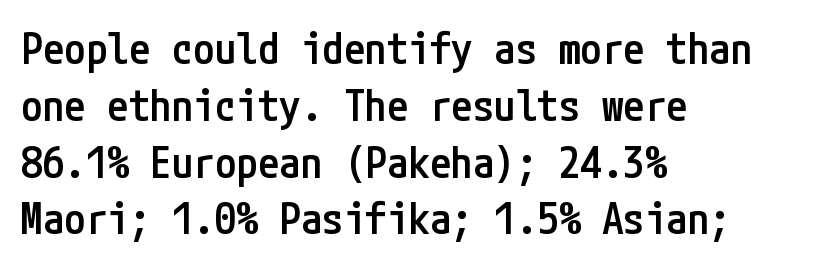
Decoration check: the copy has no underline. Typographically, this falls in the sans-serif category. Every stem runs plumb, perpendicular to the baseline. This sample uses plain, unmodified letter spacing. Rows of type keep a routine distance in the vertical direction. These lines carry some extra weight — a demibold, not a full bold.
